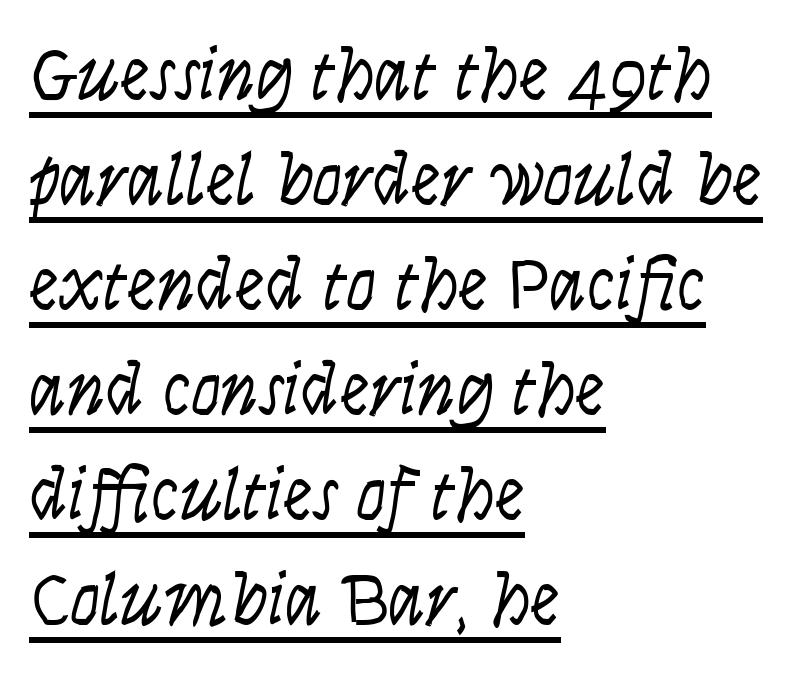
{"italic": "yes", "lean": "right", "slant_degrees": 9, "bold": "no", "weight": "light", "width": "condensed", "stroke_contrast": "low", "x_height": "large", "monospaced": "no", "underline": "yes", "align": "left", "line_spacing": "normal", "line_spacing_ratio": 1.4, "letter_spacing": "normal", "letter_spacing_em": 0.0, "glyph_px": 75}
